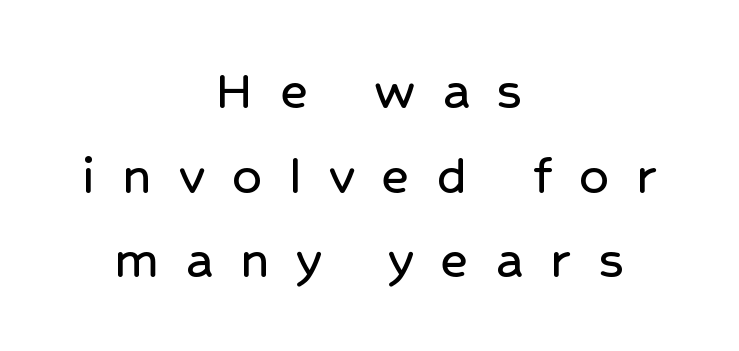
Q: Is the text italic (slanted)? A: No, it is upright.
Q: Is the typeface a serif or a sans-serif typeface? A: Sans-serif.
Q: Is the text underlined? A: No.
Q: How is the paragraph aligned? A: Centered.
Q: Is the spacing between letters normal or unusually wide? A: Unusually wide.
Q: Is the spacing between lines tight, normal or loose? A: Normal.
Q: Width (condensed, normal, or wide)? A: Normal.
Q: Stroke contrast? A: Low.
Q: x-height? A: Medium.
Q: Monospaced? A: No.
